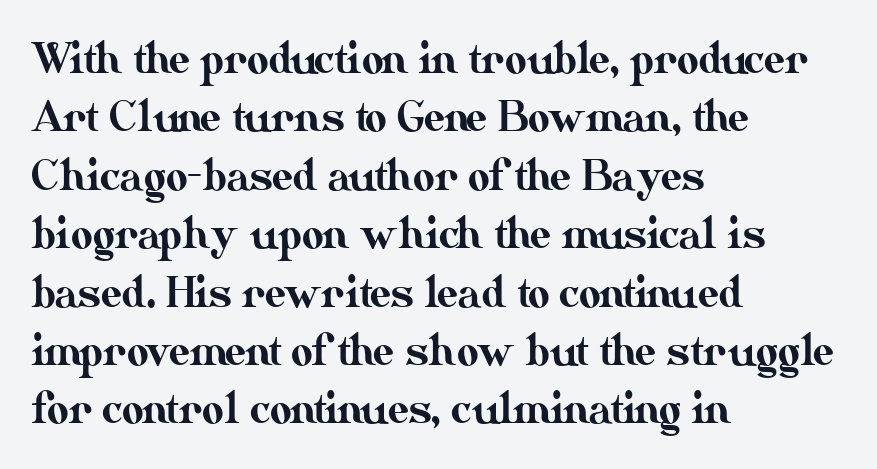
{"italic": "no", "width": "normal", "stroke_contrast": "medium", "x_height": "small", "monospaced": "no", "underline": "no", "align": "left", "line_spacing": "normal", "line_spacing_ratio": 1.39, "letter_spacing": "normal", "letter_spacing_em": 0.0, "glyph_px": 42}
